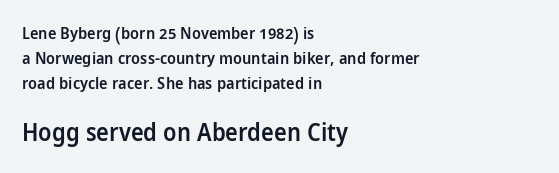
The image shows 24 px text type, upright; set left-aligned, normal line spacing (1.57x), normal letter spacing, not underlined; the second (bottom) block is 1.5x larger.
